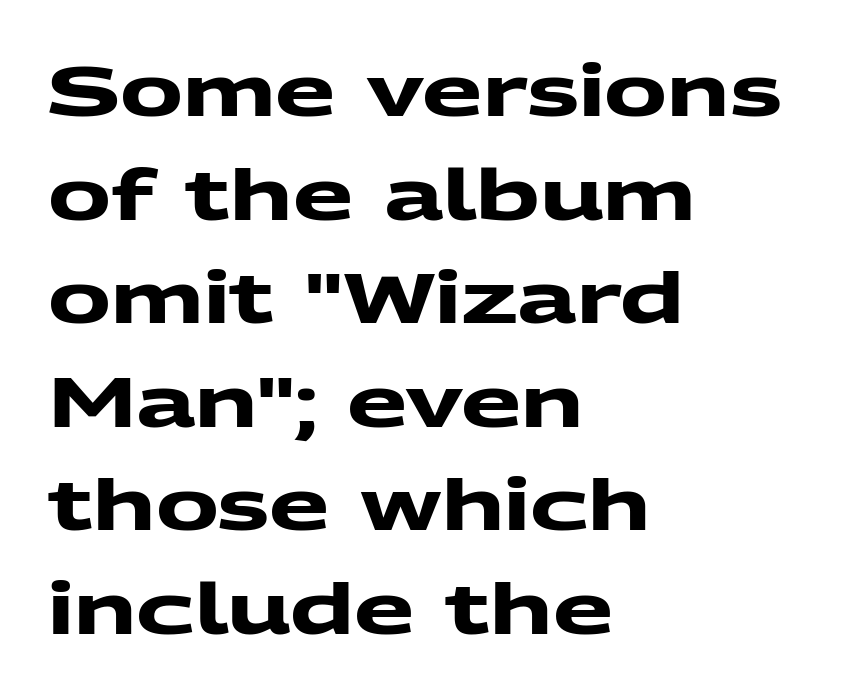
The image shows 70 px heavy, wide sans-serif type; set left-aligned, normal line spacing (1.48x), normal letter spacing, not underlined; medium stroke contrast and a medium x-height.
